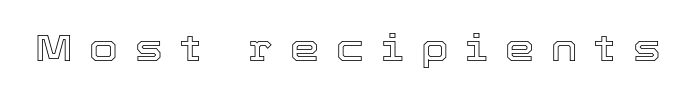
Rule under the text: the space is simply empty. The type is letterspaced generously, with wide tracking. No italicization has been applied; the sample stays upright. Note the varied advance widths — an 'i' is clearly narrower than an 'm'.
